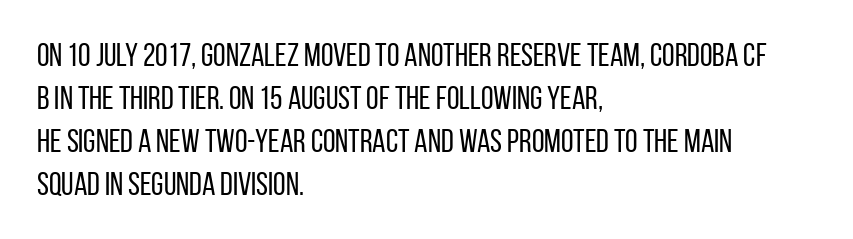
The letters carry no serifs — their stems end cleanly without finishing strokes. The words here are not underlined. This reads as an unemphasized weight, regular at the heaviest. In terms of posture, this sample is upright.
